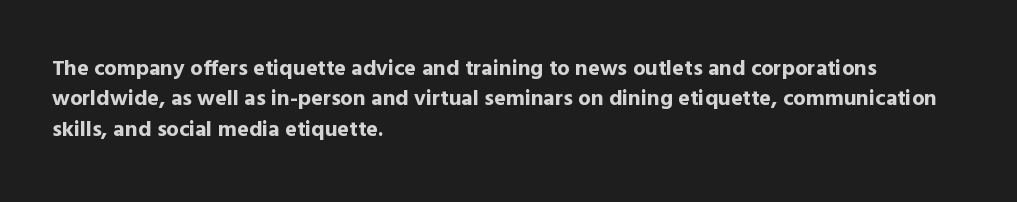
The paragraph shown leans on its left margin. The glyphs have the mass of a bold cut. How are the letters spaced? Ordinarily, with no added tracking. This sample uses an upright cut, with every glyph sitting square on the baseline.
